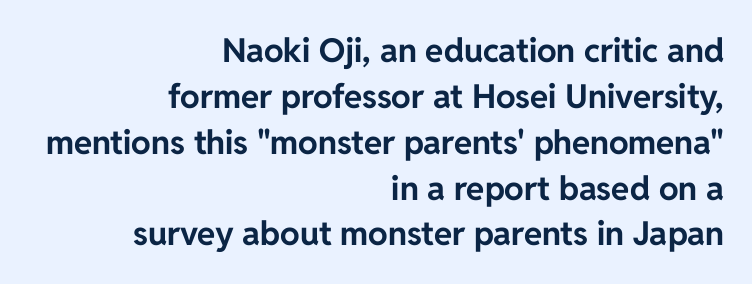
The image shows 33 px bold sans-serif type, upright; set right-aligned, normal line spacing (1.39x), normal letter spacing, not underlined; low stroke contrast and a medium x-height.
